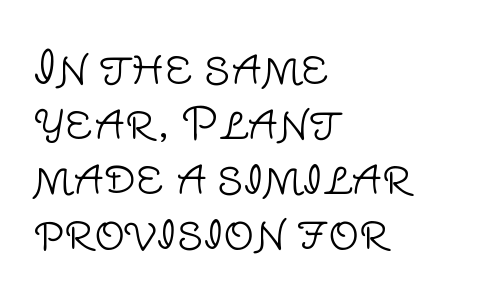
The image shows 43 px light sans-serif type; set left-aligned, normal line spacing (1.28x), normal letter spacing, not underlined; low stroke contrast and a large x-height.
